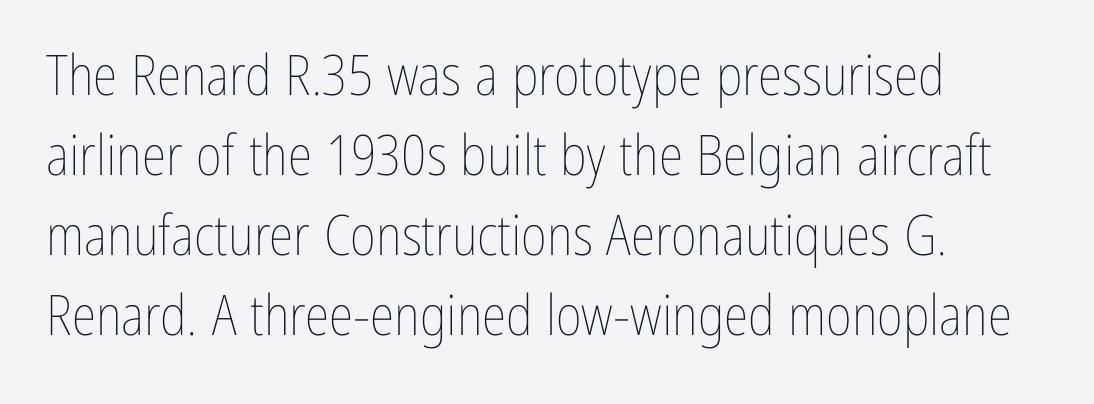
{"italic": "no", "bold": "no", "weight": "thin", "width": "condensed", "stroke_contrast": "low", "x_height": "medium", "monospaced": "no", "underline": "no", "align": "left", "line_spacing": "normal", "line_spacing_ratio": 1.43, "letter_spacing": "normal", "letter_spacing_em": 0.0, "glyph_px": 56}
